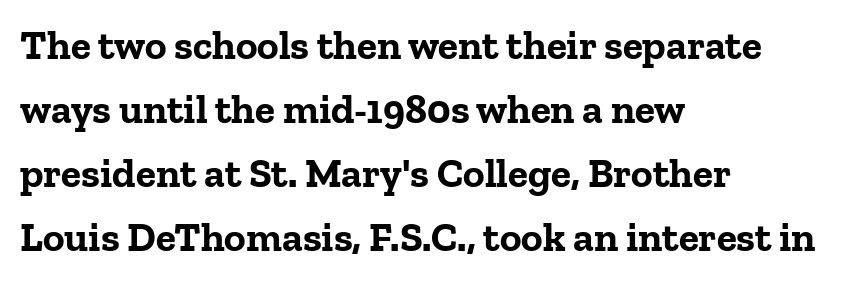
{"serif": "yes", "italic": "no", "bold": "yes", "weight": "bold", "width": "normal", "stroke_contrast": "low", "x_height": "medium", "monospaced": "no", "underline": "no", "align": "left", "line_spacing": "normal", "line_spacing_ratio": 1.56, "letter_spacing": "normal", "letter_spacing_em": 0.0, "glyph_px": 41}
